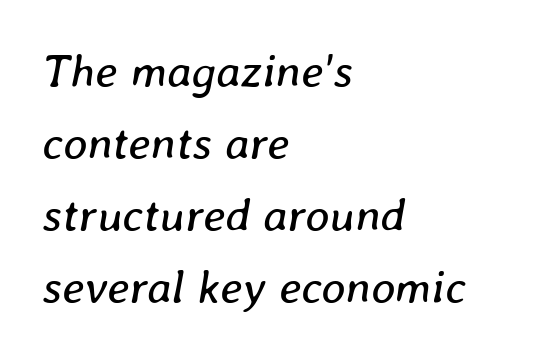
If you drew a line through each stem, it would be angled. The zone under the glyphs is completely vacant. Each letter keeps its own natural width here, so spacing adapts to shape. Vertical stems look standard width or narrower in stroke.
